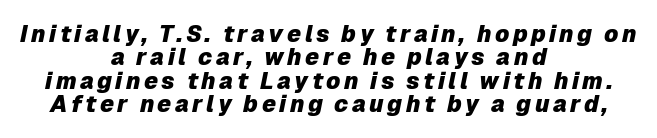
Q: Is the text bold? A: Yes.
Q: Is the text italic (slanted)? A: Yes, it leans right by about 12 degrees.
Q: Is the text underlined? A: No.
Q: How is the paragraph aligned? A: Centered.
Q: Is the spacing between lines tight, normal or loose? A: Tight.
